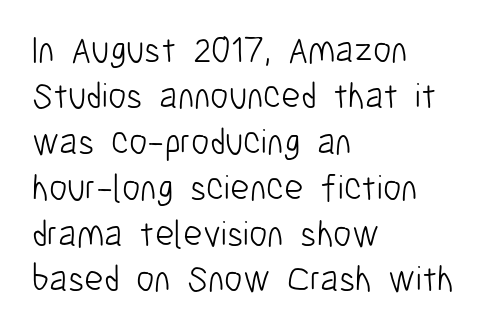
Q: Is the text bold? A: No.
Q: Is the text italic (slanted)? A: No, it is upright.
Q: Is the typeface a serif or a sans-serif typeface? A: Sans-serif.
Q: Is the text underlined? A: No.
Q: How is the paragraph aligned? A: Left-aligned.
Q: Is the spacing between letters normal or unusually wide? A: Normal.
Q: Width (condensed, normal, or wide)? A: Condensed.
Q: Stroke contrast? A: Low.
Q: x-height? A: Medium.
Q: Monospaced? A: No.
